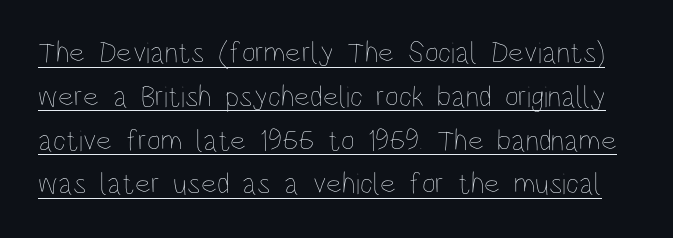
The axis of the letterforms is exactly vertical. This sample has the flowing, uneven cadence of proportional lettering. Unbolded letterforms with no extra heft. Students, observe the line beneath the letters — that is underlining. In terms of letterspacing, this is plain default setting. Students, observe: this is what conventionally led text looks like.
